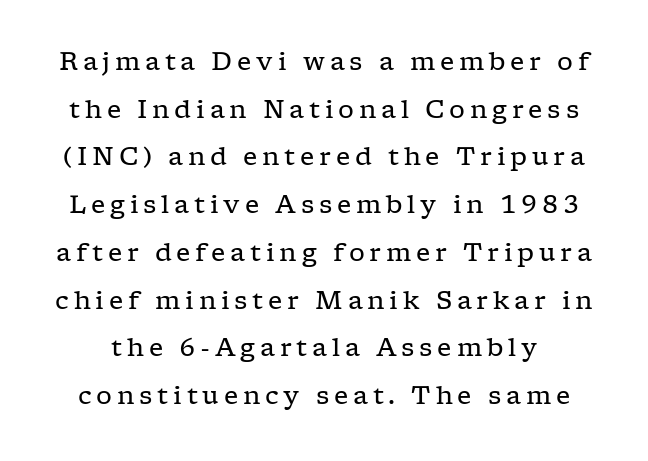
{"italic": "no", "bold": "no", "underline": "no", "line_spacing": "loose", "line_spacing_ratio": 1.91, "glyph_px": 25}
